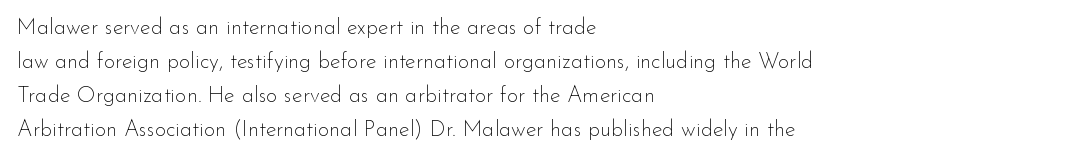
Caption: multi-line text, flush left, ragged right. Rendered with straight, roman letterforms. Beneath every word, the page is bare. Weight: not bold — regular or lighter. Nobody touched the tracking dial on this one. Vertically, the passage feels balanced, rows spaced as you'd expect.
